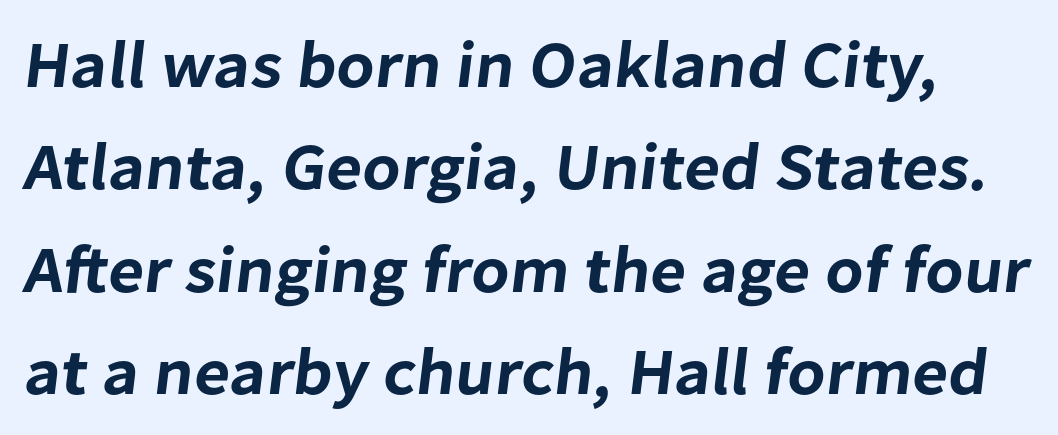
Think of a printed novel: that variable character pitch is what you see here. Observe the ordinary spacing: letters are neighbours, not strangers. The area under the type is left untouched. No feet cap the strokes, marking this as sans-serif type. Vertical spacing — default.
